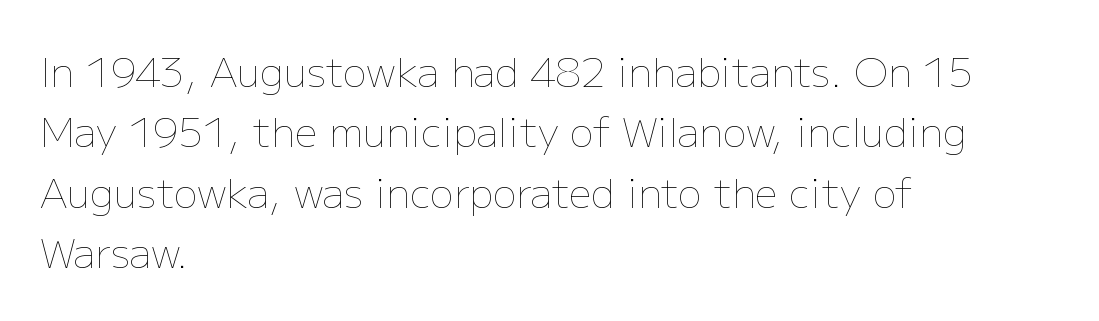
Q: Is the text bold? A: No.
Q: Is the text italic (slanted)? A: No, it is upright.
Q: Is the text underlined? A: No.
Q: How is the paragraph aligned? A: Left-aligned.
Q: Is the spacing between letters normal or unusually wide? A: Normal.
Q: Is the spacing between lines tight, normal or loose? A: Normal.
Q: Width (condensed, normal, or wide)? A: Normal.
Q: Stroke contrast? A: Low.
Q: x-height? A: Medium.
Q: Monospaced? A: No.
